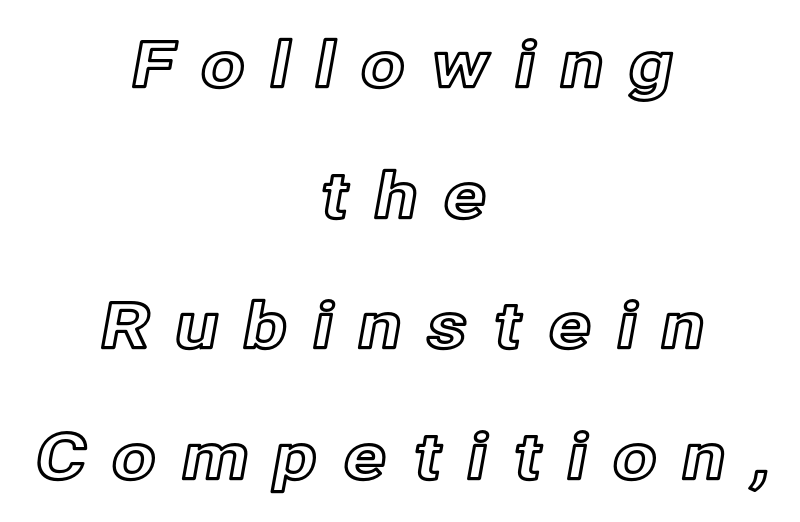
Q: Is the text italic (slanted)? A: Yes.
Q: Is the text underlined? A: No.
Q: How is the paragraph aligned? A: Centered.
Q: Is the spacing between letters normal or unusually wide? A: Unusually wide.
Q: Is the spacing between lines tight, normal or loose? A: Loose.
Q: Width (condensed, normal, or wide)? A: Normal.
Q: x-height? A: Medium.
Q: Monospaced? A: No.
